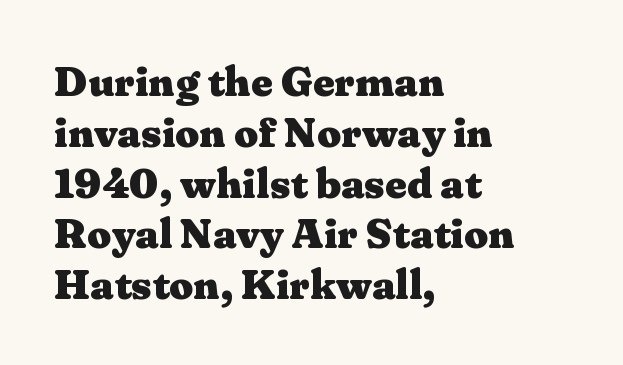
I'd call this a serif setting — the letters wear small feet. Where is the straight margin? On the left. The passage shown is emphatically bold. Spacing verdict: proportional, widths tailored to each character. Only glyphs here, with clear space below each row. A roman cut, with each character standing at attention.
